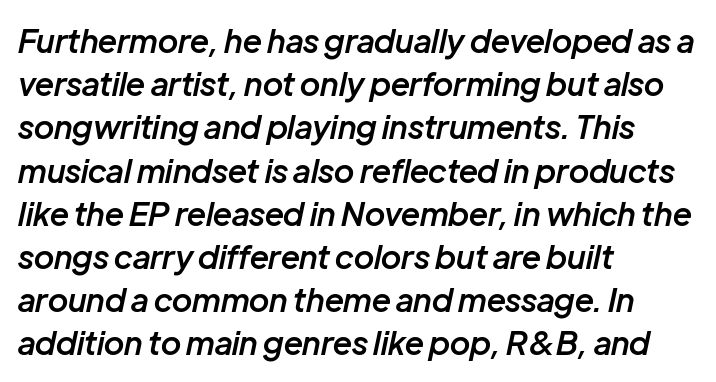
Q: Is the text bold? A: Semi-bold.
Q: Is the text italic (slanted)? A: Yes, it leans right by about 12 degrees.
Q: Is the text underlined? A: No.
Q: How is the paragraph aligned? A: Left-aligned.
Q: Is the spacing between letters normal or unusually wide? A: Normal.
Q: Is the spacing between lines tight, normal or loose? A: Normal.
Q: Width (condensed, normal, or wide)? A: Normal.
Q: Stroke contrast? A: Low.
Q: x-height? A: Medium.
Q: Monospaced? A: No.
